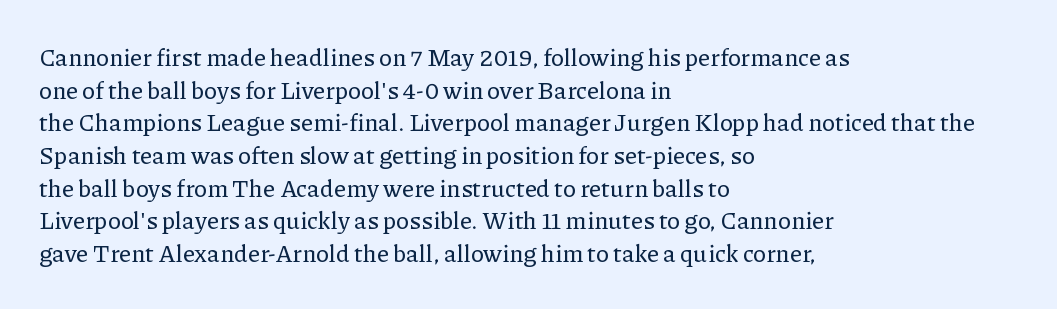
{"italic": "no", "underline": "no", "align": "left", "line_spacing": "normal", "line_spacing_ratio": 1.36, "letter_spacing": "normal", "letter_spacing_em": 0.0, "glyph_px": 24}
